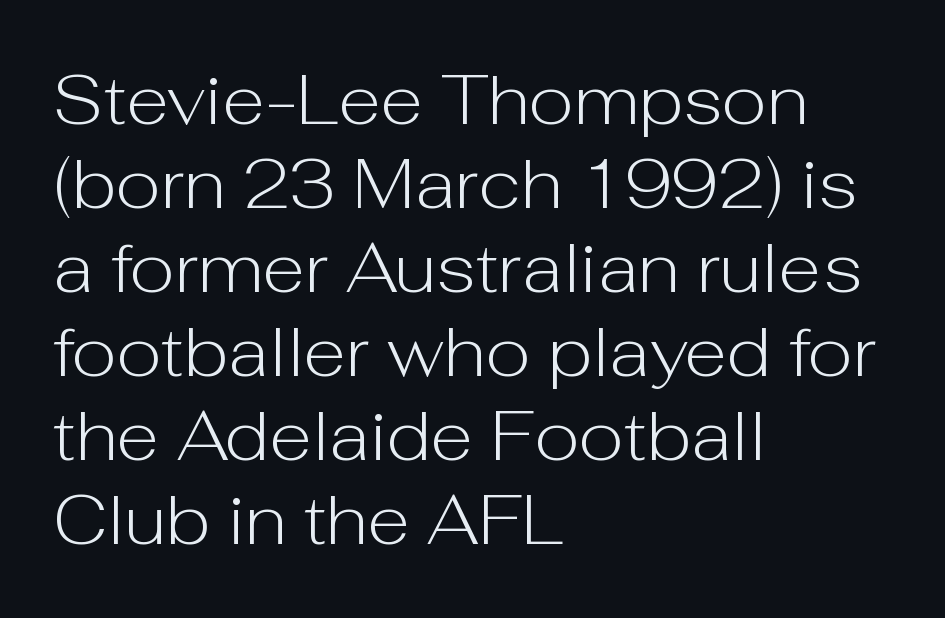
It's the straight-up-and-down kind of type. In terms of letterform style, serifs are entirely absent. Alignment: flush left. Ink coverage per letter is moderate at most. Characters follow at the spacing the type designer built in.
